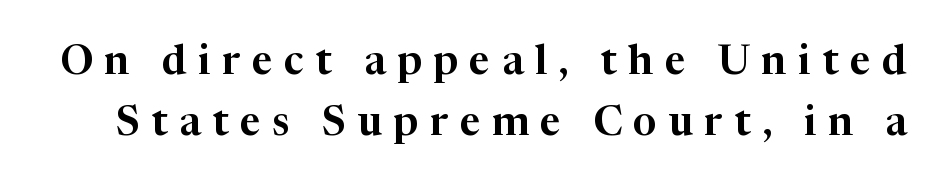
Q: Is the text italic (slanted)? A: No, it is upright.
Q: Is the typeface a serif or a sans-serif typeface? A: Serif.
Q: Is the text underlined? A: No.
Q: Is the spacing between letters normal or unusually wide? A: Unusually wide.
Q: Is the spacing between lines tight, normal or loose? A: Normal.
Q: Width (condensed, normal, or wide)? A: Normal.
Q: Stroke contrast? A: High.
Q: x-height? A: Medium.
Q: Monospaced? A: No.
